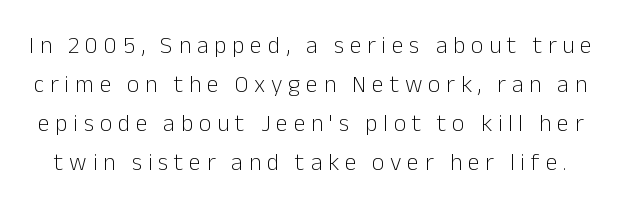
Q: Is the text bold? A: No.
Q: Is the text italic (slanted)? A: No, it is upright.
Q: Is the text underlined? A: No.
Q: Is the spacing between letters normal or unusually wide? A: Unusually wide.
Q: Is the spacing between lines tight, normal or loose? A: Normal.
